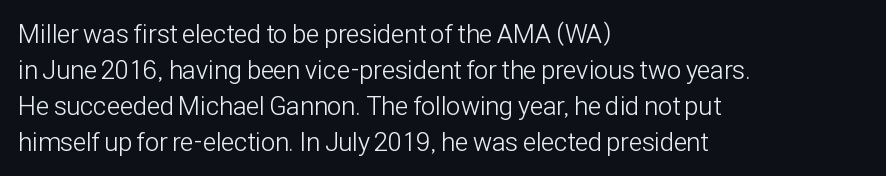
The image shows 26 px text type, upright; set left-aligned, normal line spacing (1.38x), normal letter spacing, not underlined.
